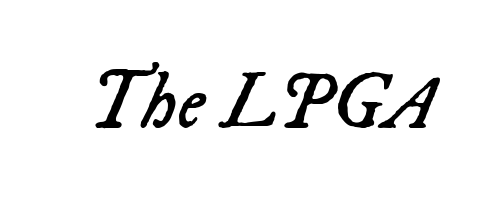
The image shows 79 px regular-weight type, italic (leaning right); set normal letter spacing, not underlined; low stroke contrast and a medium x-height.
